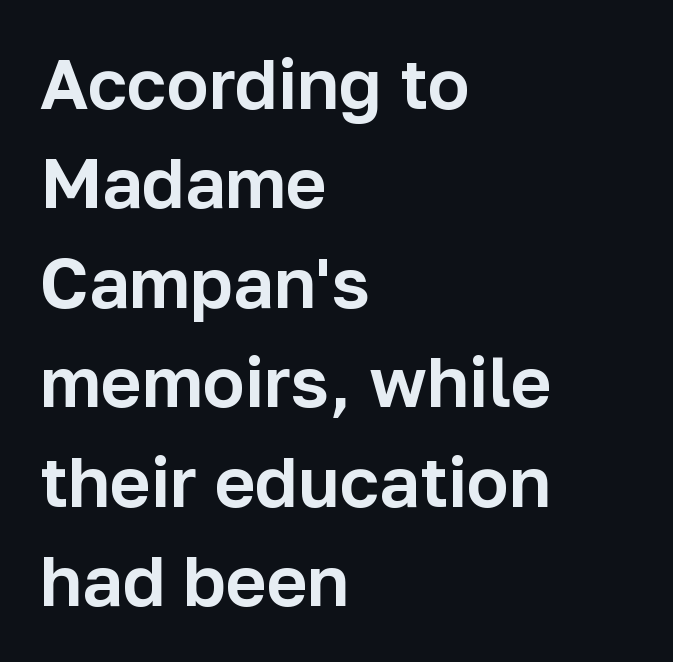
Ordinary non-slanted type is in use. One-word summary of the alignment: left. Vertically, the passage feels balanced, rows spaced as you'd expect. This sample has the flowing, uneven cadence of proportional lettering. These lines are composed in type without serifs. Clear beneath every line of the passage.
